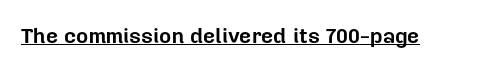
The image shows 21 px bold type, upright; set normal letter spacing, underlined.
